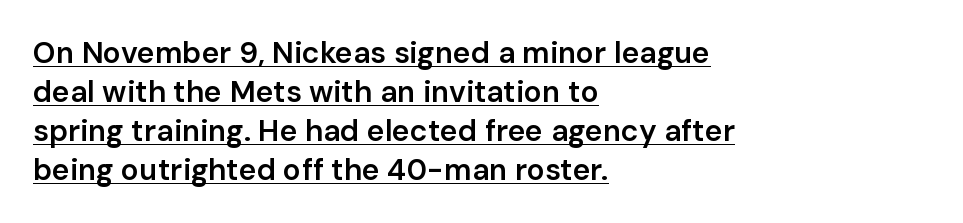
This rendering leaves character spacing at its baseline value. The compositor pushed each line to the left boundary. The font's upright variant was chosen for this text. The rendering uses the underline text-decoration.
